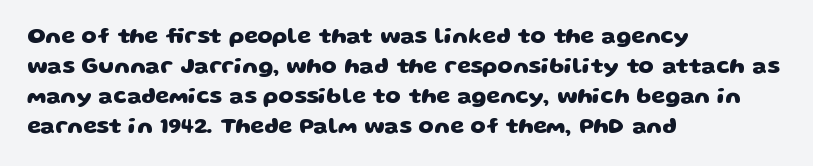
This rendering uses left alignment, leaving the right contour irregular. These words are printed bold, with thick strokes throughout. Honestly, there is no underline to notice here at all. Spacing between characters is what you'd get straight out of the box. Normally led — the rows are evenly, conventionally spaced.
